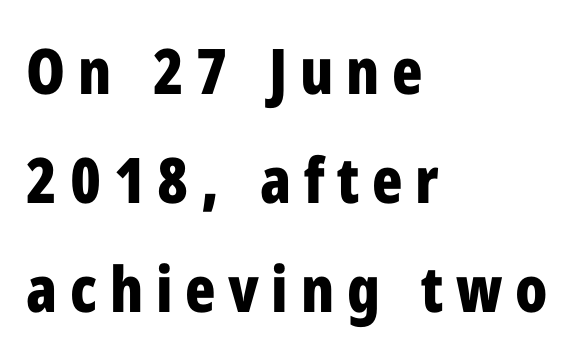
{"serif": "no", "italic": "no", "bold": "yes", "weight": "bold", "width": "condensed", "stroke_contrast": "low", "x_height": "medium", "monospaced": "no", "underline": "no", "align": "left", "line_spacing_ratio": 1.73, "letter_spacing": "wide", "letter_spacing_em": 0.2, "glyph_px": 63}
